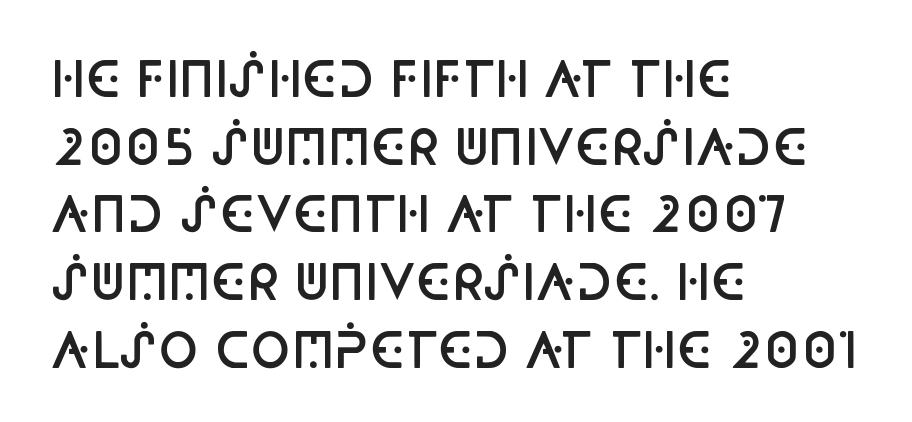
{"serif": "no", "italic": "no", "bold": "semi", "weight": "semibold", "width": "condensed", "stroke_contrast": "low", "x_height": "large", "monospaced": "no", "underline": "no", "align": "left", "line_spacing": "normal", "line_spacing_ratio": 1.41, "letter_spacing": "normal", "letter_spacing_em": 0.0, "glyph_px": 48}
